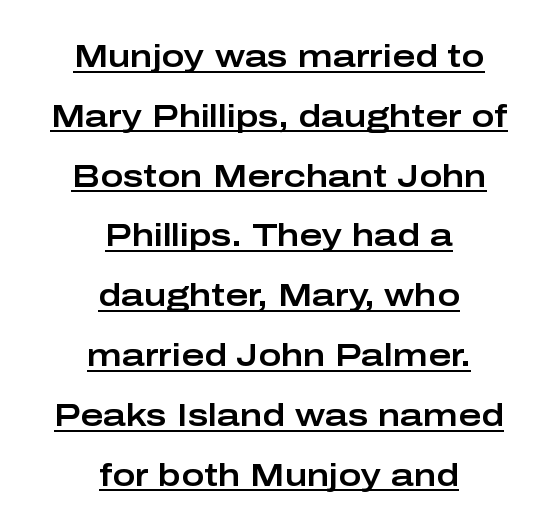
{"serif": "no", "italic": "no", "width": "wide", "stroke_contrast": "low", "x_height": "medium", "monospaced": "no", "underline": "yes", "align": "center", "line_spacing": "loose", "line_spacing_ratio": 1.93, "letter_spacing": "normal", "letter_spacing_em": 0.0, "glyph_px": 31}
